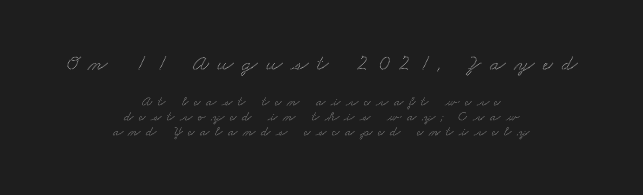
{"underline": "no", "align": "center", "line_spacing": "tight", "line_spacing_ratio": 1.07, "letter_spacing": "wide", "letter_spacing_em": 0.4, "larger_block": "first", "size_ratio": 1.57, "glyph_px": 22}
